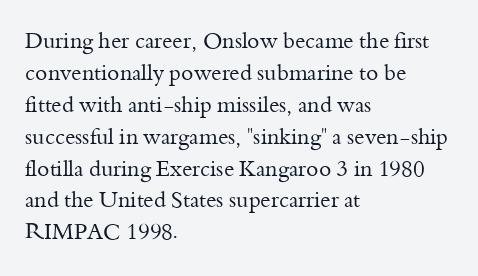
This sample uses an upright cut, with every glyph sitting square on the baseline. Check the space under the baseline: it is left empty. These lines are set flush left with a ragged right edge. Weight: not bold — regular or lighter.
